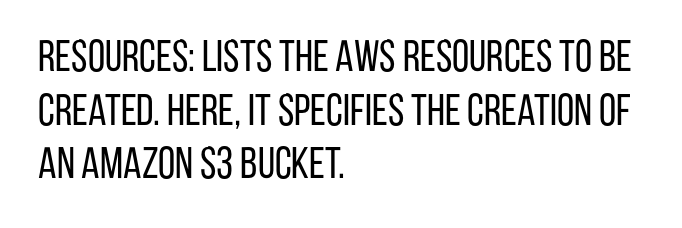
Q: Is the text bold? A: No.
Q: Is the text italic (slanted)? A: No, it is upright.
Q: Is the typeface a serif or a sans-serif typeface? A: Sans-serif.
Q: Is the text underlined? A: No.
Q: How is the paragraph aligned? A: Left-aligned.
Q: Is the spacing between letters normal or unusually wide? A: Normal.
Q: Width (condensed, normal, or wide)? A: Condensed.
Q: Stroke contrast? A: Low.
Q: x-height? A: Large.
Q: Monospaced? A: No.
